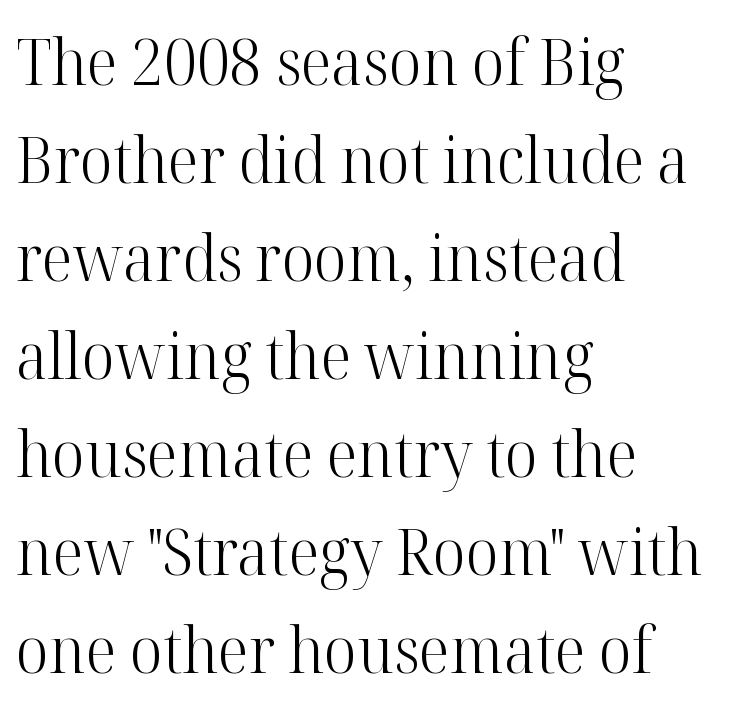
{"serif": "yes", "italic": "no", "bold": "no", "weight": "light", "width": "normal", "stroke_contrast": "high", "x_height": "medium", "monospaced": "no", "underline": "no", "align": "left", "line_spacing": "normal", "line_spacing_ratio": 1.53, "letter_spacing": "normal", "letter_spacing_em": 0.0, "glyph_px": 64}
